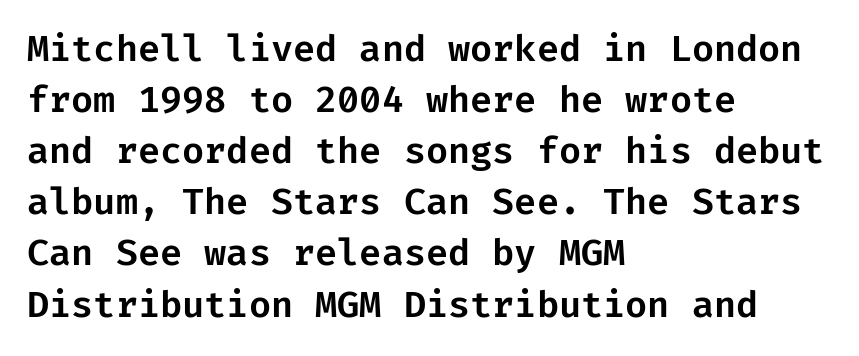
{"serif": "no", "italic": "no", "width": "normal", "stroke_contrast": "low", "x_height": "medium", "underline": "no", "align": "left", "line_spacing": "normal", "line_spacing_ratio": 1.42, "letter_spacing": "normal", "letter_spacing_em": 0.0, "glyph_px": 36}
